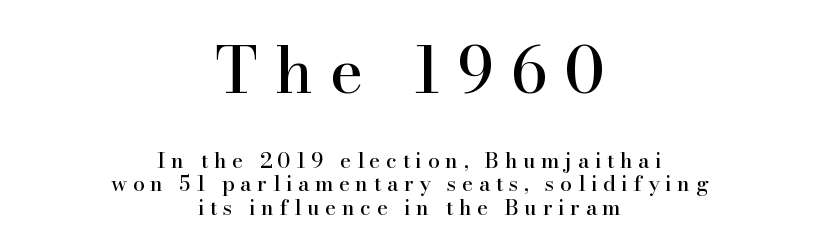
Q: Is the text italic (slanted)? A: No, it is upright.
Q: Is the typeface a serif or a sans-serif typeface? A: Serif.
Q: Is the text underlined? A: No.
Q: How is the paragraph aligned? A: Centered.
Q: Is the spacing between letters normal or unusually wide? A: Unusually wide.
Q: Is the spacing between lines tight, normal or loose? A: Tight.
Q: Which block of text is set in a larger size, the first (top) or the second (bottom)? A: The first (top) one.
Q: Width (condensed, normal, or wide)? A: Normal.
Q: Stroke contrast? A: High.
Q: x-height? A: Small.
Q: Monospaced? A: No.
